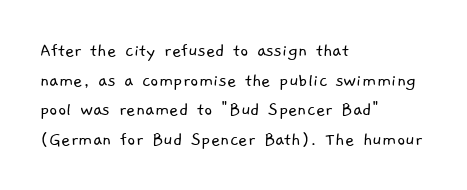
Descenders hang freely into open space. The passage is arranged the way most books set body copy — flush left. Honestly, the letter spacing is just normal — you wouldn't notice it. Notice how descenders clear the ascenders below comfortably — that's standard leading. The typeface has the unassuming heft of standard copy or less.
